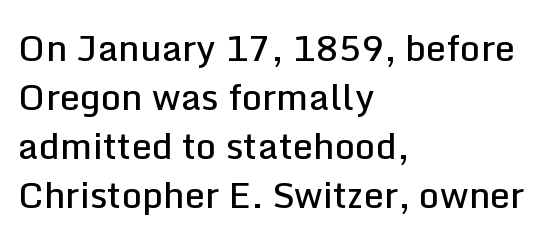
Every stem runs plumb, perpendicular to the baseline. The strip under each line holds only bare page. What weight is shown? A semibold, between regular and bold. Observe the absence of serifs on each vertical stroke in this sample. In terms of letterspacing, this is plain default setting. Rows of type keep a routine distance in the vertical direction.
